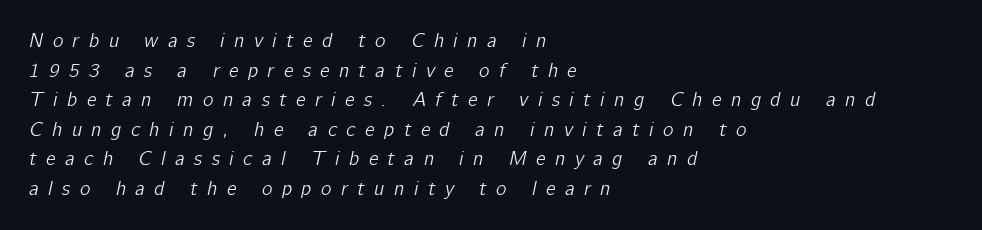
The image shows 20 px text type, italic (leaning right); set left-aligned, normal line spacing (1.48x), unusually wide letter spacing (+0.47 em), not underlined.
